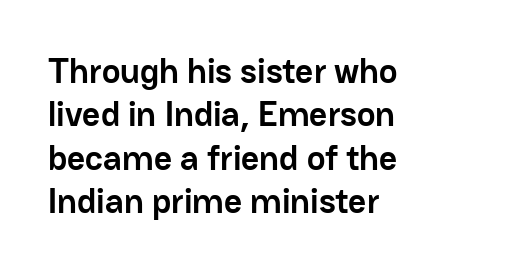
Note the varied advance widths — an 'i' is clearly narrower than an 'm'. Here the glyphs are tracked normally, forming tight word shapes. A bare baseline throughout the passage. The font family rendered here belongs to the sans-serif group. The glyphs have the mass of a bold cut.
